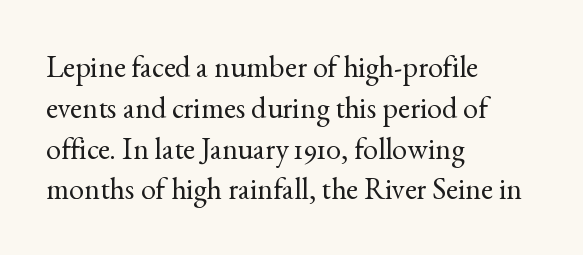
Spacing between characters is what you'd get straight out of the box. Serifs: yes, visible at the terminals of the letterforms. Glance below the letters and you will spot only blank space. You could not count columns in this text — the font is proportionally spaced. The vertical gap from one line to the next is medium.
